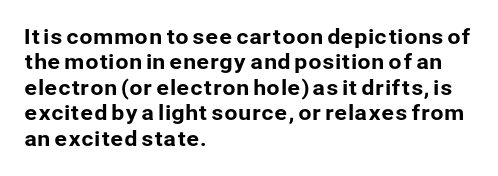
The image shows 21 px text type, upright; set left-aligned, line spacing 1.21x, normal letter spacing, not underlined.
